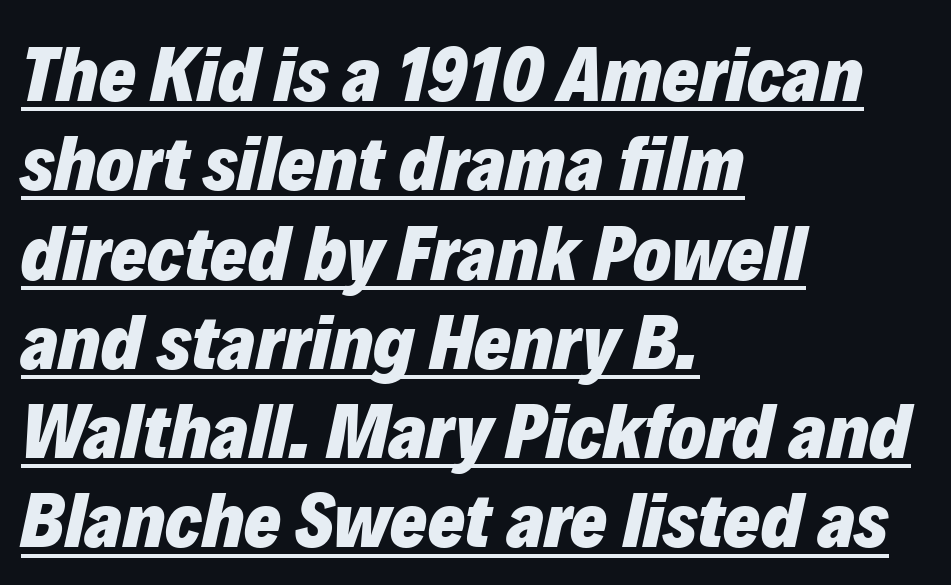
The image shows 79 px heavy type, italic (leaning right); set left-aligned, tight line spacing (1.13x), normal letter spacing, underlined; low stroke contrast and a medium x-height.
